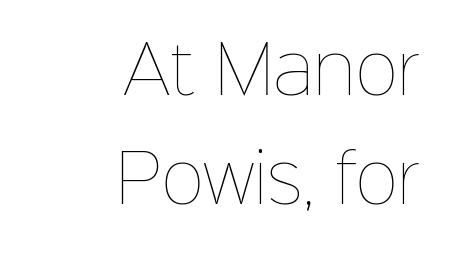
{"italic": "no", "bold": "no", "weight": "thin", "width": "normal", "stroke_contrast": "low", "x_height": "medium", "monospaced": "no", "underline": "no", "align": "right", "line_spacing": "normal", "line_spacing_ratio": 1.68, "letter_spacing": "normal", "letter_spacing_em": 0.0, "glyph_px": 65}
